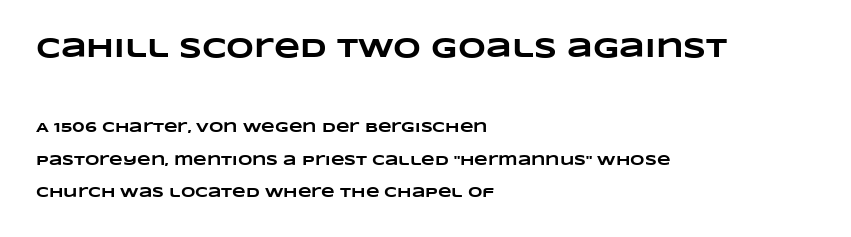
{"bold": "yes", "underline": "no", "align": "left", "line_spacing": "loose", "line_spacing_ratio": 2.34, "letter_spacing": "normal", "letter_spacing_em": 0.0, "larger_block": "first", "size_ratio": 1.93, "glyph_px": 27}
